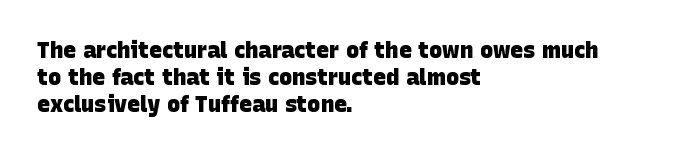
The image shows 22 px bold type; set left-aligned, line spacing 1.22x, normal letter spacing, not underlined.
